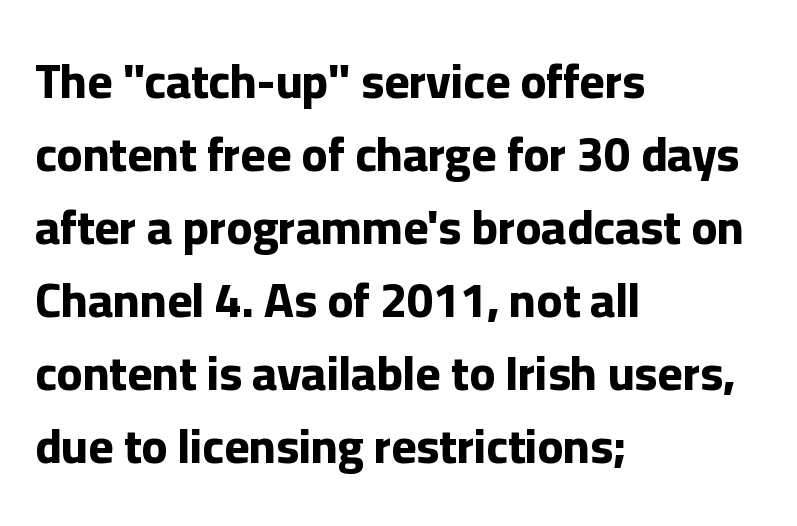
Q: Is the text bold? A: Yes.
Q: Is the text italic (slanted)? A: No, it is upright.
Q: Is the typeface a serif or a sans-serif typeface? A: Sans-serif.
Q: Is the text underlined? A: No.
Q: How is the paragraph aligned? A: Left-aligned.
Q: Is the spacing between letters normal or unusually wide? A: Normal.
Q: Is the spacing between lines tight, normal or loose? A: Normal.
Q: Width (condensed, normal, or wide)? A: Normal.
Q: Stroke contrast? A: Low.
Q: x-height? A: Medium.
Q: Monospaced? A: No.
